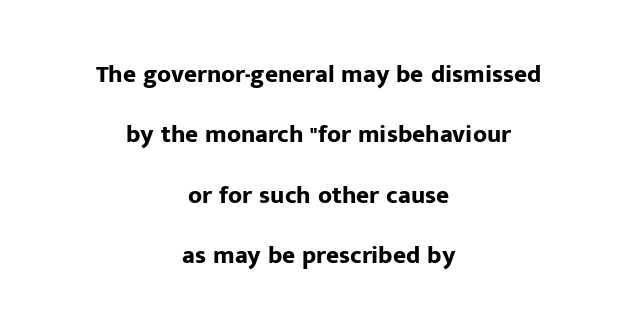
{"italic": "no", "bold": "yes", "underline": "no", "align": "center", "line_spacing": "loose", "line_spacing_ratio": 2.42, "letter_spacing": "normal", "letter_spacing_em": 0.0, "glyph_px": 25}
